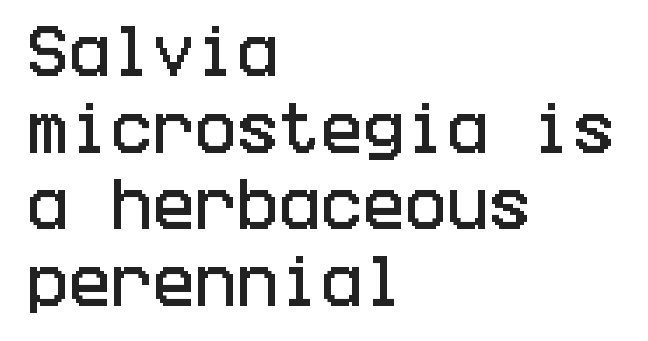
The image shows 56 px condensed sans-serif type, upright; set left-aligned, normal line spacing (1.37x), normal letter spacing, not underlined; low stroke contrast and a large x-height.
